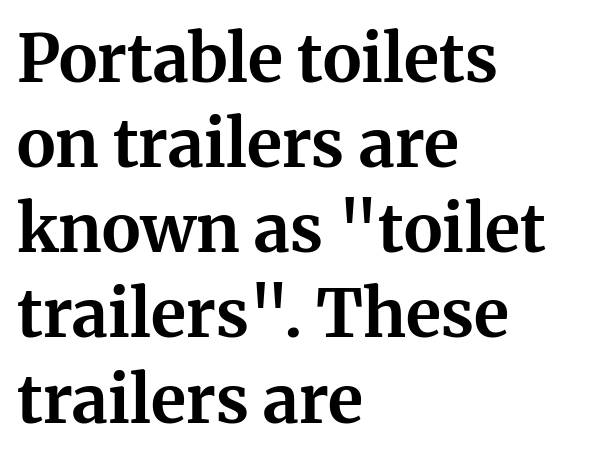
The image shows 66 px bold serif type, upright; set left-aligned, normal line spacing (1.29x), normal letter spacing, not underlined; medium stroke contrast and a medium x-height.
